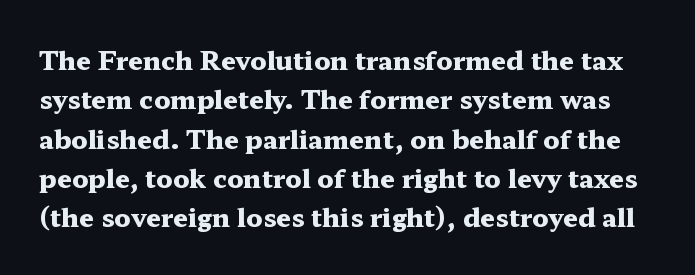
Q: Is the text bold? A: Yes.
Q: Is the text italic (slanted)? A: No, it is upright.
Q: Is the text underlined? A: No.
Q: Is the spacing between letters normal or unusually wide? A: Normal.
Q: Is the spacing between lines tight, normal or loose? A: Normal.
